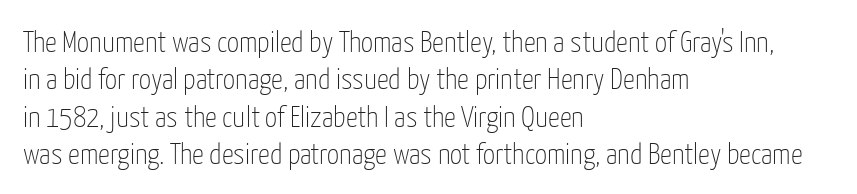
{"serif": "no", "italic": "no", "bold": "no", "weight": "thin", "width": "condensed", "stroke_contrast": "low", "x_height": "medium", "monospaced": "no", "underline": "no", "align": "left", "line_spacing": "normal", "line_spacing_ratio": 1.25, "letter_spacing": "normal", "letter_spacing_em": 0.0, "glyph_px": 30}
